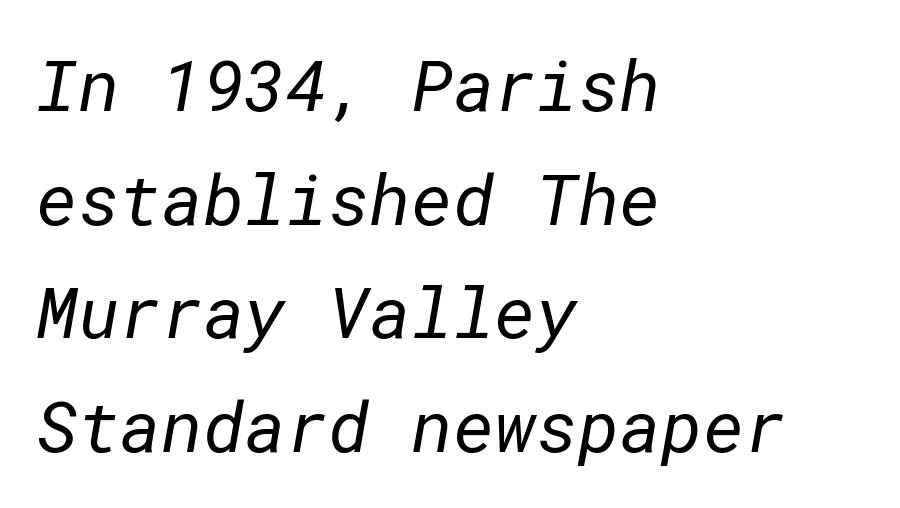
The image shows 71 px regular-weight sans-serif type; set left-aligned, normal line spacing (1.6x), normal letter spacing, not underlined; low stroke contrast and a medium x-height.
